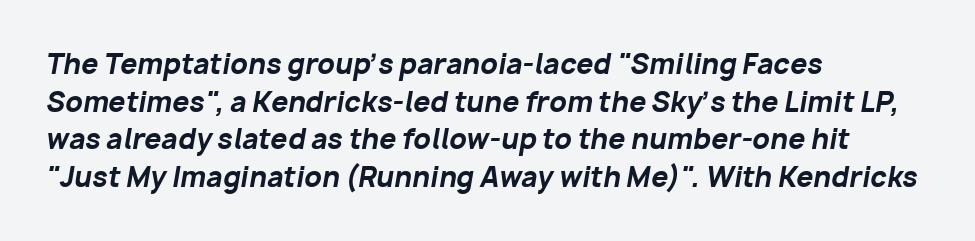
Rendered with sloped, italic letterforms. On the weight axis this lands at bold, roughly 700. The rag falls on the right side of this text block. Students, observe: this is what conventionally led text looks like. How are the letters spaced? Ordinarily, with no added tracking. The passage shown is not underscored anywhere.
